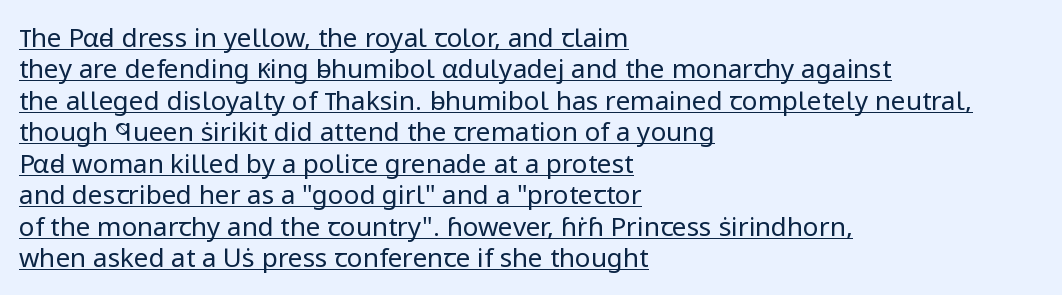
Q: Is the text bold? A: No.
Q: Is the text italic (slanted)? A: No, it is upright.
Q: Is the text underlined? A: Yes.
Q: How is the paragraph aligned? A: Left-aligned.
Q: Is the spacing between letters normal or unusually wide? A: Normal.
